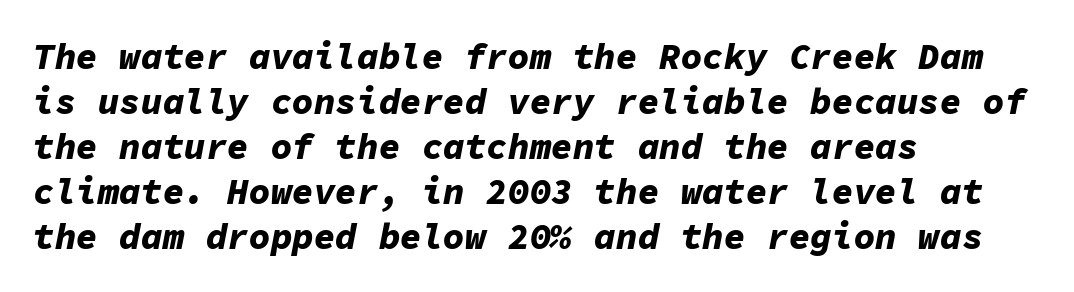
The image shows 36 px bold type, italic (leaning right), monospaced; set left-aligned, normal line spacing (1.25x), normal letter spacing, not underlined; low stroke contrast and a medium x-height.
